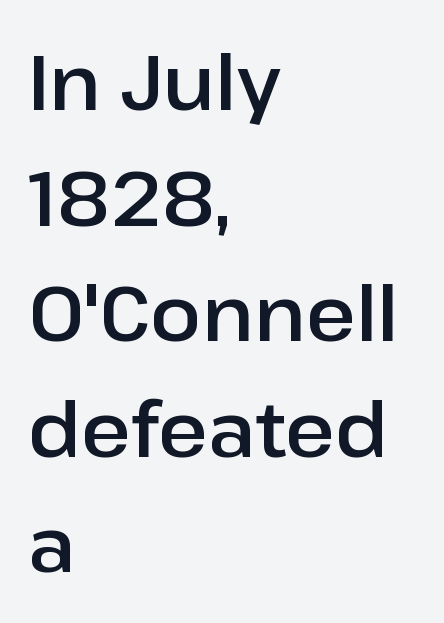
The image shows 76 px sans-serif type, upright; set left-aligned, normal line spacing (1.52x), normal letter spacing, not underlined; low stroke contrast and a medium x-height.
